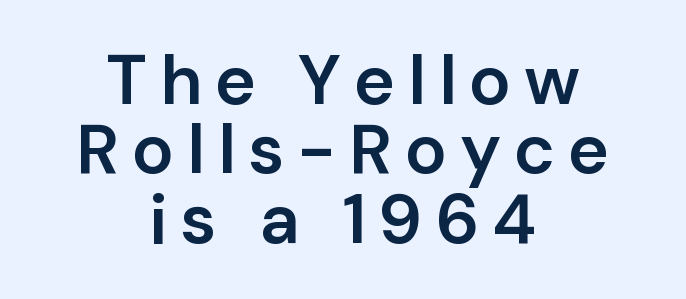
Line spacing here is tight. Compared with a flush-left layout, this one balances lines on the center instead. Proportional: the letters do not fall into vertical columns. Grotesque or geometric, the face here clearly has no serifs. Check under the words: just untouched page. Characters remain perfectly vertical along every line.
